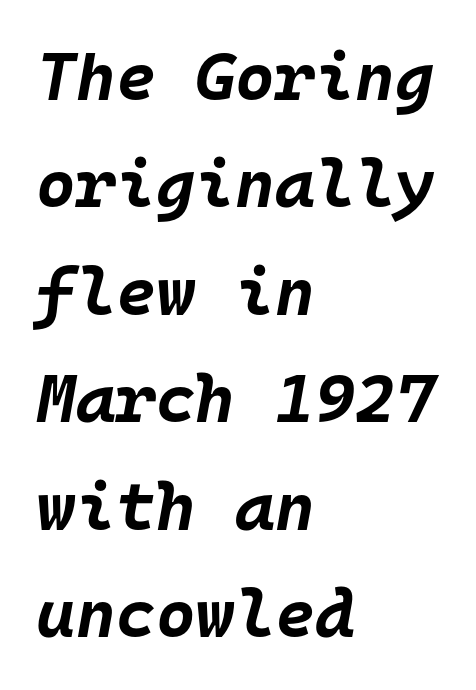
The letterforms sit shoulder to shoulder at normal distance. Bare-footed words on every line. Is this a fixed-width face? Yes — each glyph sits in an identical cell. Short and long lines alike share a common starting point at left. The face used here has the dense, thick strokes of a bold.
